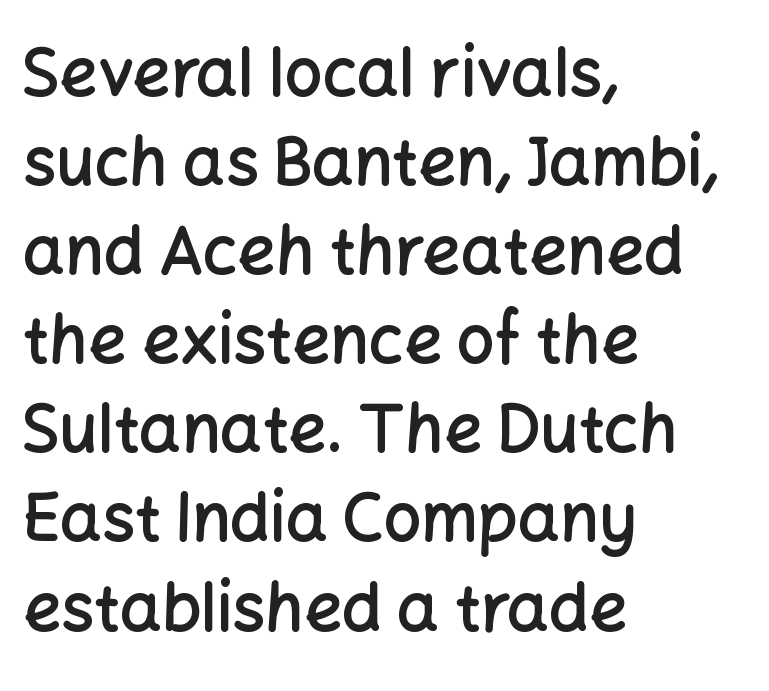
Q: Is the text bold? A: Semi-bold.
Q: Is the text italic (slanted)? A: No, it is upright.
Q: Is the typeface a serif or a sans-serif typeface? A: Sans-serif.
Q: Is the text underlined? A: No.
Q: How is the paragraph aligned? A: Left-aligned.
Q: Is the spacing between letters normal or unusually wide? A: Normal.
Q: Is the spacing between lines tight, normal or loose? A: Normal.
Q: Width (condensed, normal, or wide)? A: Normal.
Q: Stroke contrast? A: Low.
Q: x-height? A: Medium.
Q: Monospaced? A: No.
